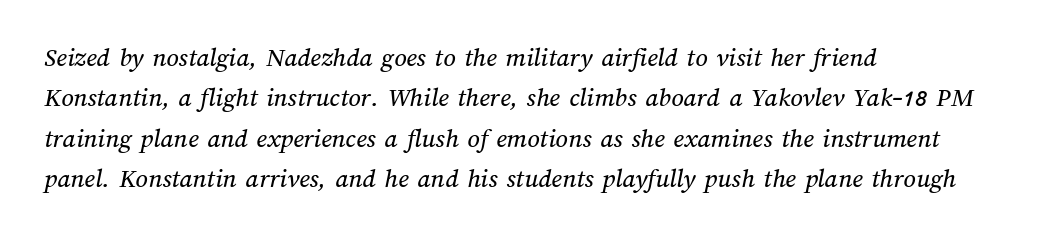
Q: Is the text underlined? A: No.
Q: How is the paragraph aligned? A: Left-aligned.
Q: Is the spacing between letters normal or unusually wide? A: Normal.
Q: Is the spacing between lines tight, normal or loose? A: Normal.
